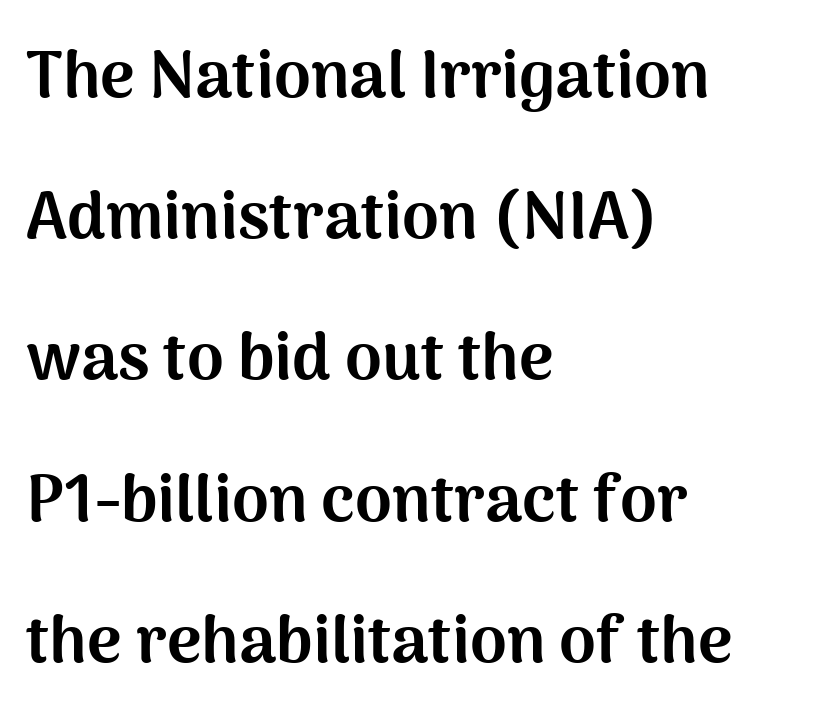
{"serif": "no", "italic": "no", "bold": "yes", "weight": "bold", "width": "normal", "stroke_contrast": "medium", "x_height": "medium", "monospaced": "no", "underline": "no", "align": "left", "line_spacing": "loose", "line_spacing_ratio": 2.14, "letter_spacing": "normal", "letter_spacing_em": 0.0, "glyph_px": 66}
